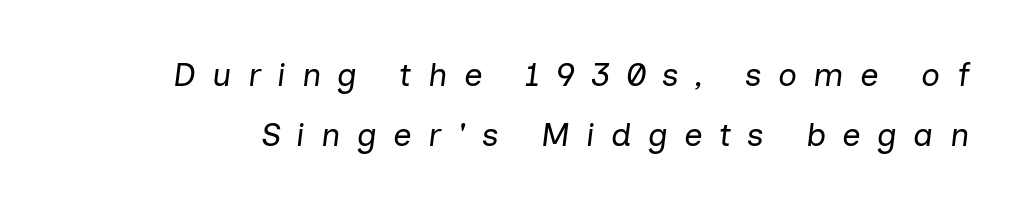
The font's italic variant was chosen for this text. Quick note: underline off. The face used here is proportionally spaced, like ordinary book or web type. Weight class: somewhere from thin through regular.
